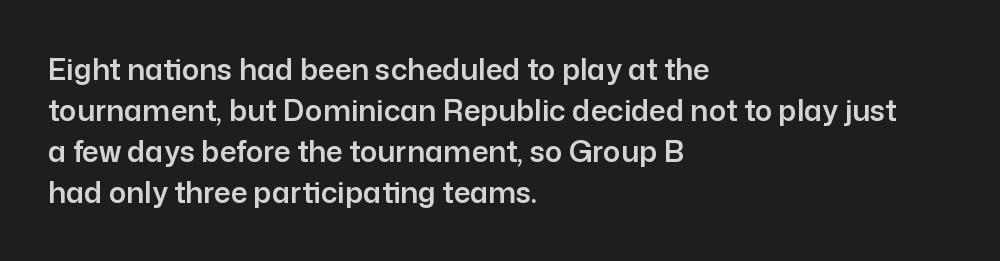
The image shows 29 px sans-serif type, upright; set left-aligned, normal line spacing (1.41x), normal letter spacing, not underlined; low stroke contrast and a medium x-height.
